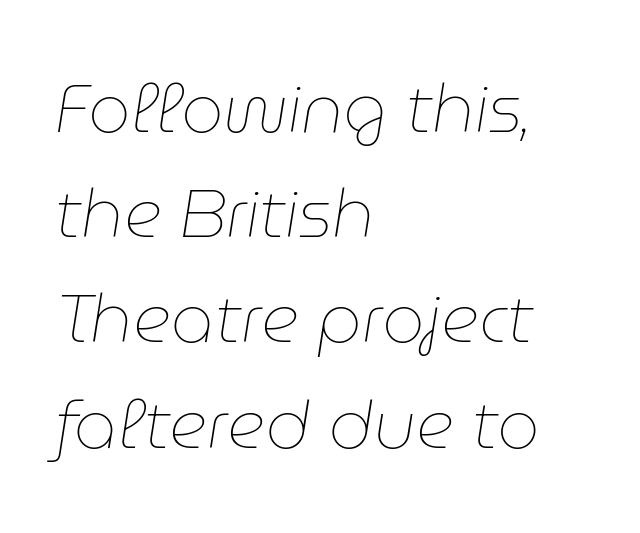
Q: Is the text bold? A: No.
Q: Is the text italic (slanted)? A: Yes, it leans right by about 9 degrees.
Q: Is the text underlined? A: No.
Q: How is the paragraph aligned? A: Left-aligned.
Q: Is the spacing between letters normal or unusually wide? A: Normal.
Q: Is the spacing between lines tight, normal or loose? A: Normal.
Q: Width (condensed, normal, or wide)? A: Normal.
Q: Stroke contrast? A: Low.
Q: x-height? A: Medium.
Q: Monospaced? A: No.
